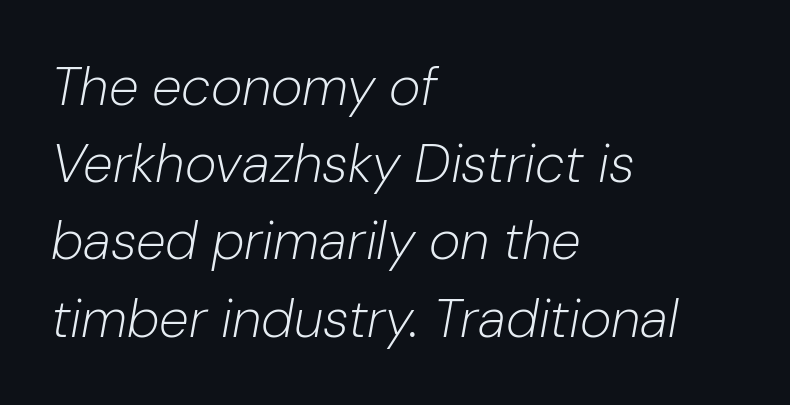
Quick note: interline space is typical. The rendering uses natural spacing where letterforms have individual widths. The face used here has a pronounced slope to its letters. Type without underlining. Words appear dense and cohesive because spacing is normal.
